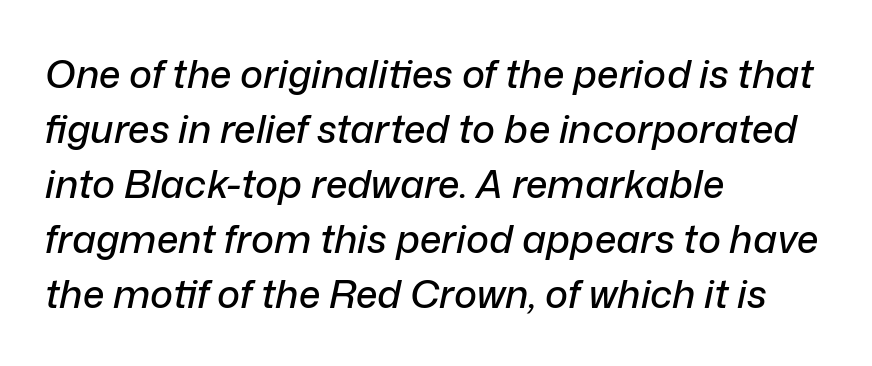
{"italic": "yes", "lean": "right", "slant_degrees": 12, "width": "normal", "stroke_contrast": "low", "x_height": "medium", "monospaced": "no", "underline": "no", "align": "left", "line_spacing": "normal", "line_spacing_ratio": 1.41, "letter_spacing": "normal", "letter_spacing_em": 0.0, "glyph_px": 39}
